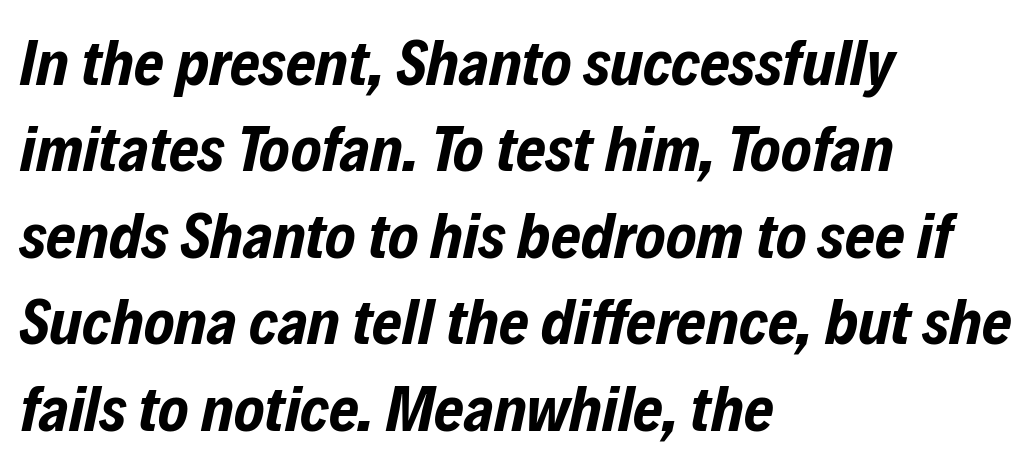
{"italic": "yes", "lean": "right", "slant_degrees": 12, "bold": "yes", "weight": "bold", "width": "condensed", "stroke_contrast": "low", "x_height": "medium", "monospaced": "no", "underline": "no", "align": "left", "line_spacing": "normal", "line_spacing_ratio": 1.35, "letter_spacing": "normal", "letter_spacing_em": 0.0, "glyph_px": 64}
